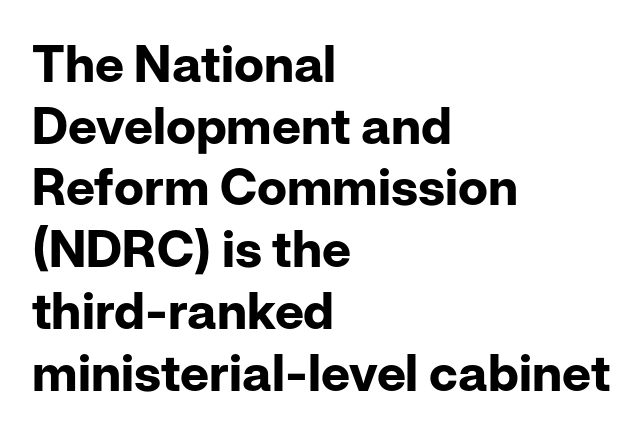
Each letter keeps its own natural width here, so spacing adapts to shape. Unmarked baselines from the first word to the last. The letters sit at their default tracking, neither squeezed nor spread. Is the block centered? No — it sits flush against the left margin. The letters carry no serifs — their stems end cleanly without finishing strokes.
